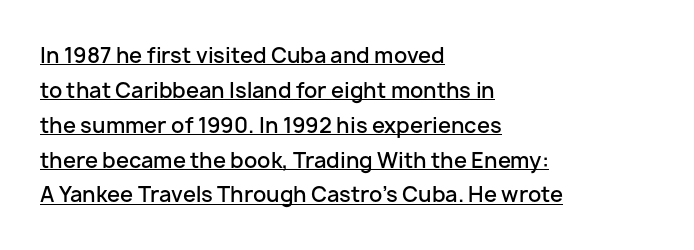
{"italic": "no", "bold": "semi", "underline": "yes", "align": "left", "line_spacing": "normal", "line_spacing_ratio": 1.66, "letter_spacing": "normal", "letter_spacing_em": 0.0, "glyph_px": 21}
